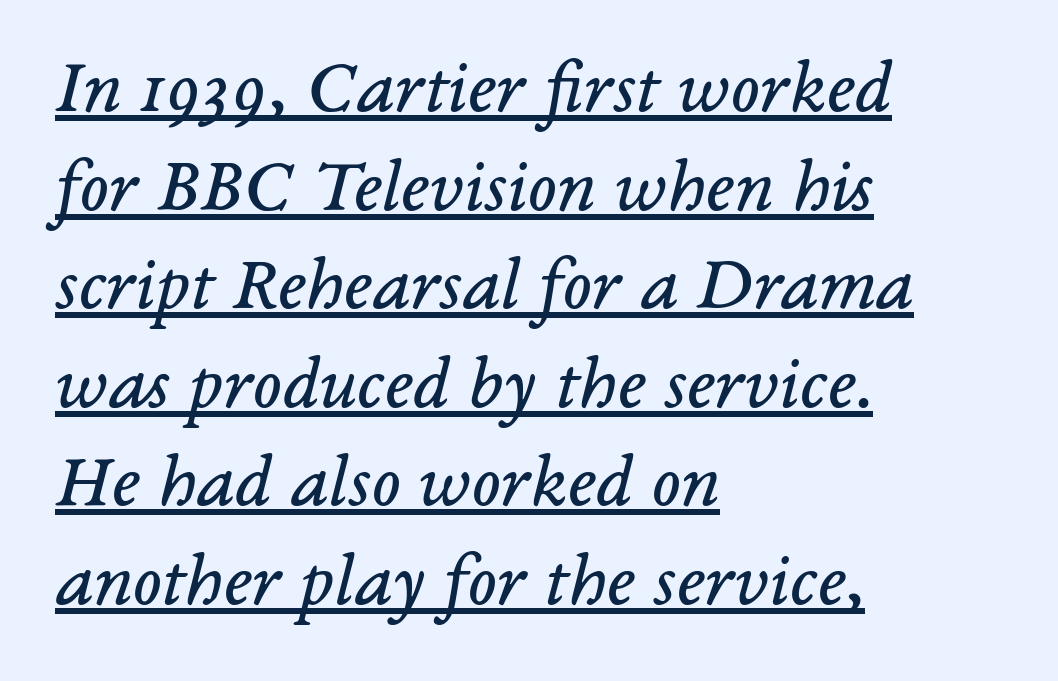
{"serif": "yes", "italic": "yes", "lean": "right", "slant_degrees": 14, "bold": "no", "weight": "regular", "width": "normal", "stroke_contrast": "low", "x_height": "medium", "monospaced": "no", "underline": "yes", "align": "left", "line_spacing": "normal", "line_spacing_ratio": 1.28, "letter_spacing": "normal", "letter_spacing_em": 0.0, "glyph_px": 77}
